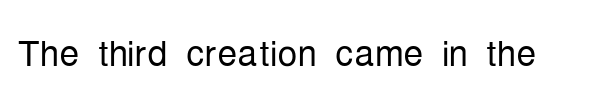
Q: Is the text bold? A: No.
Q: Is the text italic (slanted)? A: No, it is upright.
Q: Is the typeface a serif or a sans-serif typeface? A: Sans-serif.
Q: Is the text underlined? A: No.
Q: Is the spacing between letters normal or unusually wide? A: Normal.
Q: Width (condensed, normal, or wide)? A: Condensed.
Q: Stroke contrast? A: Low.
Q: x-height? A: Medium.
Q: Monospaced? A: No.
